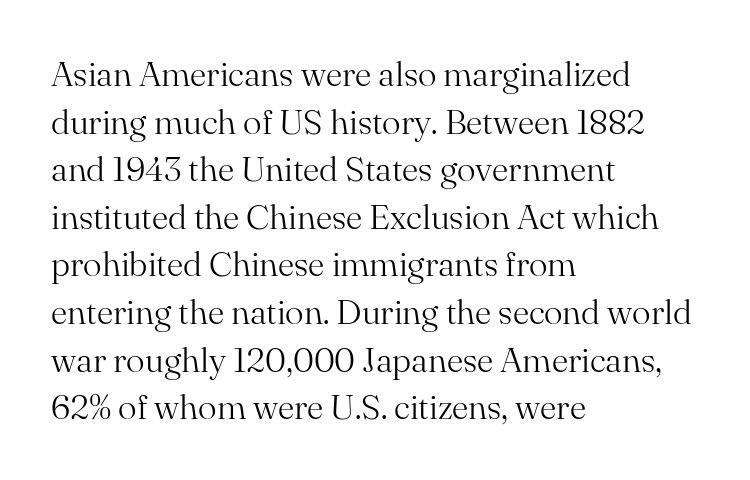
The passage shown is not underscored anywhere. Spacing verdict: proportional, widths tailored to each character. Does the leading feel generous? No, just average. Short and long lines alike share a common starting point at left. Italic: no, the glyphs are upright roman. What kind of face is this? One with serifs.
